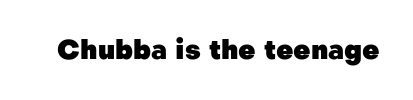
The image shows 27 px bold type, upright; set normal letter spacing, not underlined.
